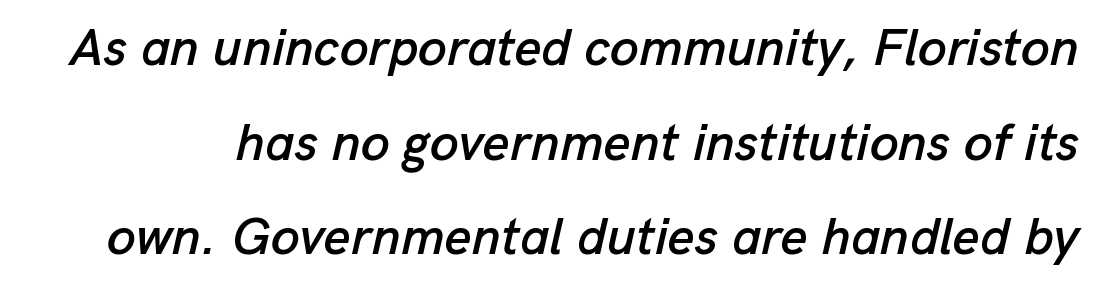
Q: Is the text italic (slanted)? A: Yes, it leans right by about 13 degrees.
Q: Is the text underlined? A: No.
Q: Is the spacing between letters normal or unusually wide? A: Normal.
Q: Width (condensed, normal, or wide)? A: Normal.
Q: Stroke contrast? A: Low.
Q: x-height? A: Medium.
Q: Monospaced? A: No.
